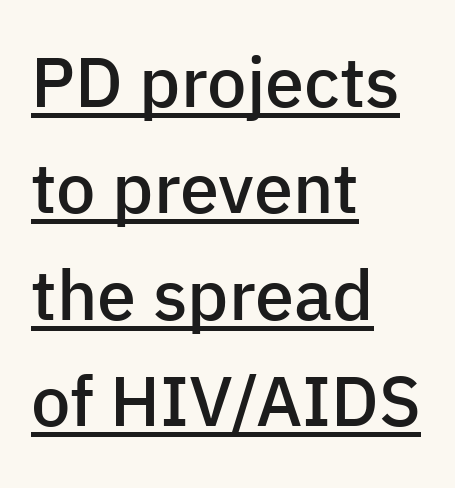
The lettering stays uniformly vertical, giving the passage a roman look. Proportional: the letters do not fall into vertical columns. Summary of weight: moderately heavy, a semibold. The face used here appears with an underline applied.
